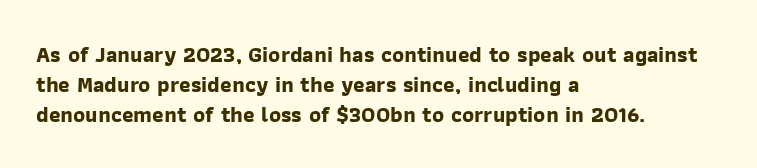
This sample uses plain, unmodified letter spacing. Successive baselines arrive at the customary interval. In terms of weight, the rendering is a true, heavy bold. Beneath every word, the page is bare. Where is the straight margin? On the left.
